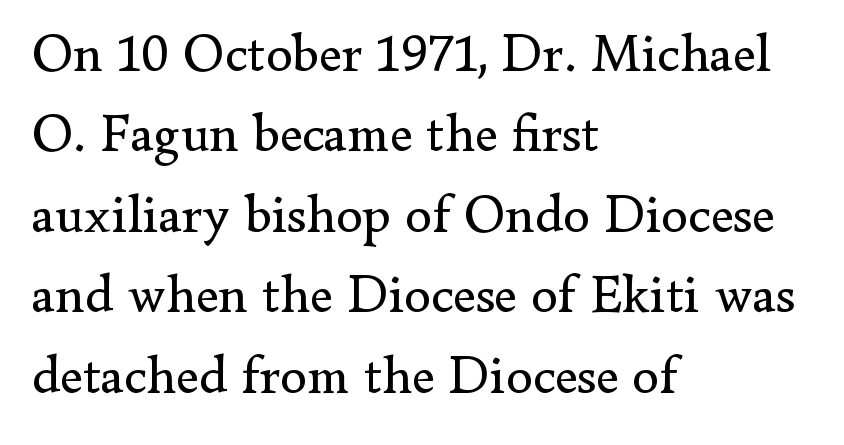
The image shows 54 px regular-weight serif type, upright; set left-aligned, normal line spacing (1.49x), normal letter spacing, not underlined; low stroke contrast and a small x-height.
